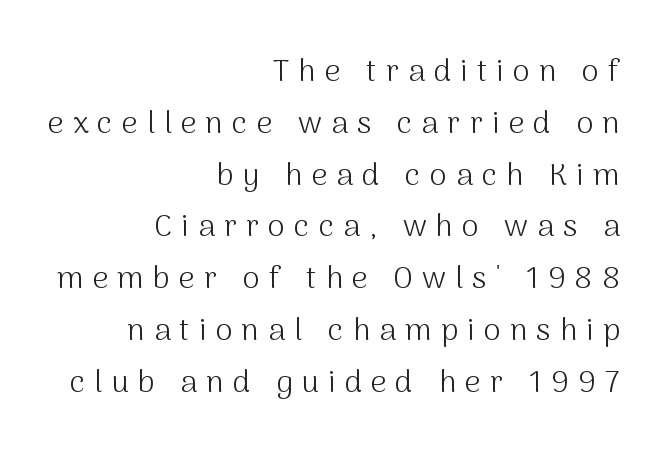
The image shows 31 px light sans-serif type, upright; set right-aligned, normal line spacing (1.67x), unusually wide letter spacing (+0.29 em), not underlined; medium stroke contrast and a medium x-height.
